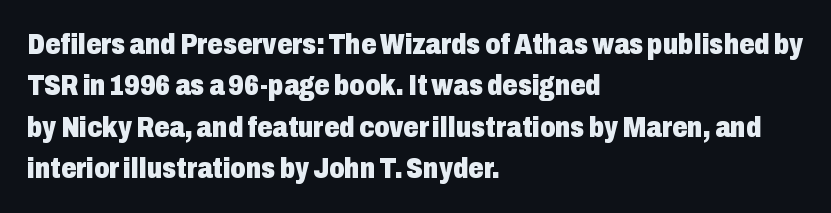
Typographically, this falls in the sans-serif category. This rendering leaves character spacing at its baseline value. A typesetter would call this leading conventional body-copy spacing. Set as a true bold cut, around the 700 mark. The paragraph has a hard left edge and a soft right edge.
